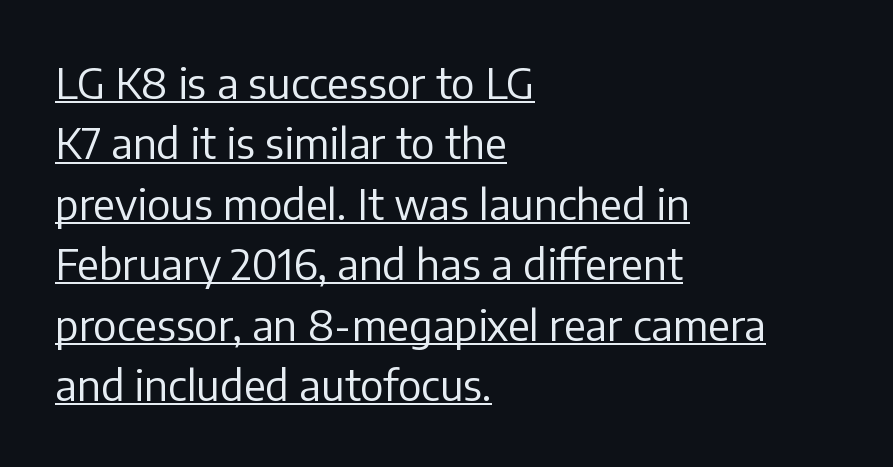
The specimen includes a rule beneath the text block's lines. This sample keeps an unexceptional amount of space between lines. Think standard paragraph weight, or any step lighter than that. Typeset ragged right — the left edge is the straight one. Nope, not italic — everything's standing straight.
